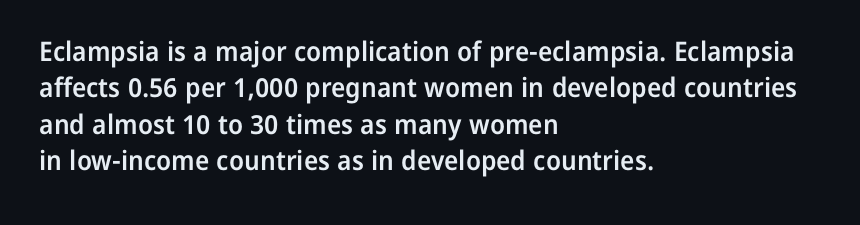
Heft: intermediate — a semibold. The block of text has a typical density, with ordinary space between rows. Descenders hang freely into open space. The rendering anchors every line to the left-hand side.
